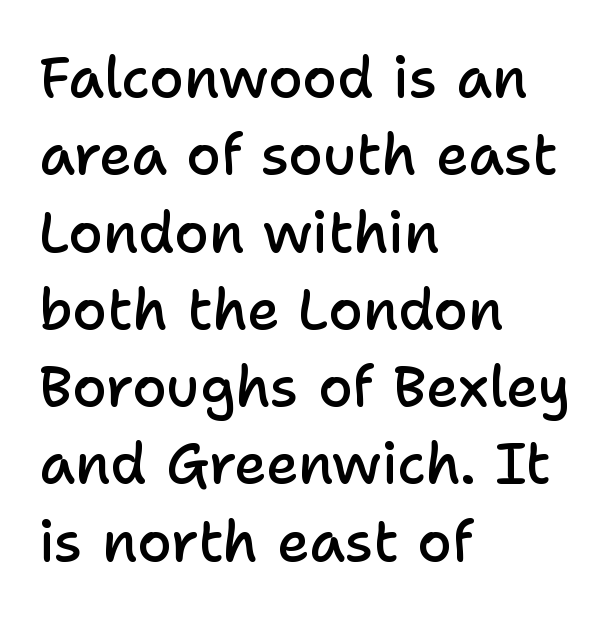
The image shows 56 px semibold sans-serif type, upright; set left-aligned, normal line spacing (1.38x), normal letter spacing, not underlined; low stroke contrast and a medium x-height.
